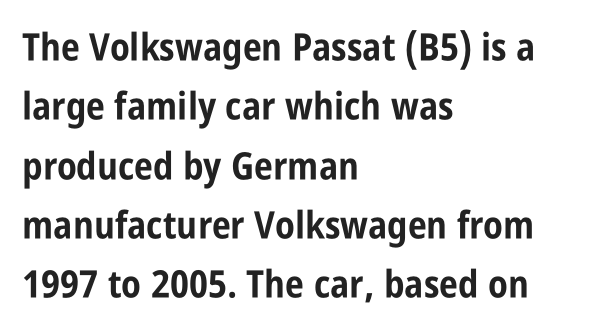
Character widths vary here, with narrow letters taking less room than wide ones. The rendering uses a moderate line-height, typical for paragraphs. Ordinary non-slanted type is in use. The tracking reads as untouched default to a designer's eye. Nothing sits at the stroke ends, so this counts as sans-serif.
